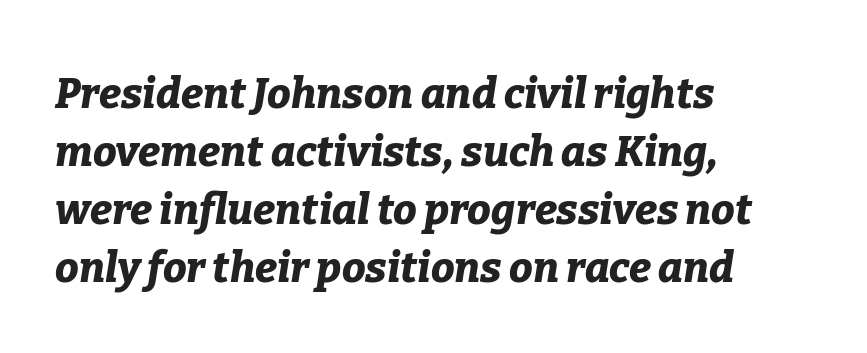
Italic? Definitely — the glyphs are oblique. In terms of weight, the rendering is a true, heavy bold. Note the varied advance widths — an 'i' is clearly narrower than an 'm'. Rule under the text: the space is simply empty. This rendering leaves character spacing at its baseline value.
